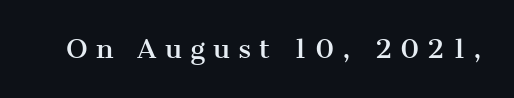
Q: Is the text italic (slanted)? A: No, it is upright.
Q: Is the text underlined? A: No.
Q: Is the spacing between letters normal or unusually wide? A: Unusually wide.
